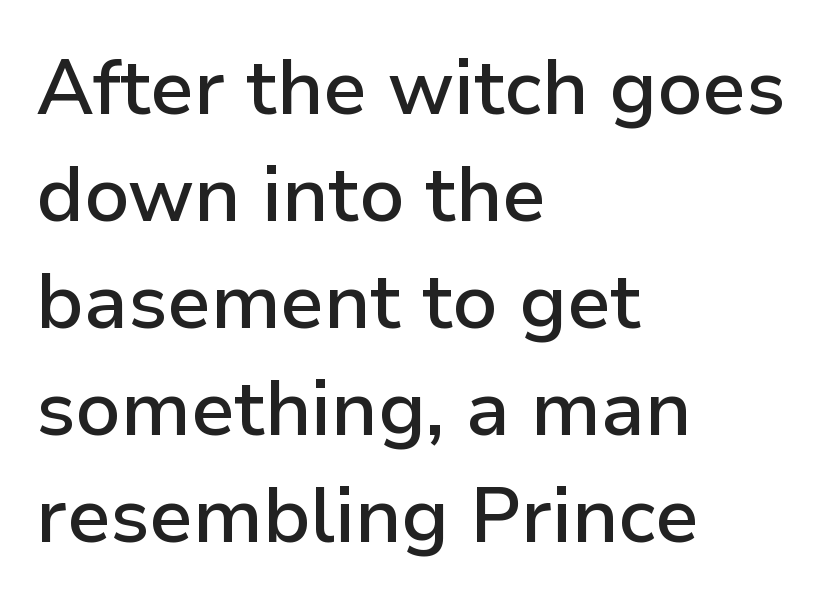
Letterform terminals end flat and unadorned throughout the passage. These lines are set flush left with a ragged right edge. Here the designer chose a conventional face with non-uniform glyph widths. This sample keeps an unexceptional amount of space between lines.
